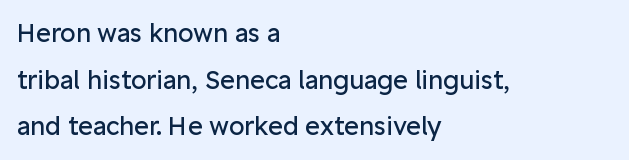
Underline: absent. The letters look calm and open, with moderate or lighter stems. The rag falls on the right side of this text block. The rendering keeps characters at their native spacing.
